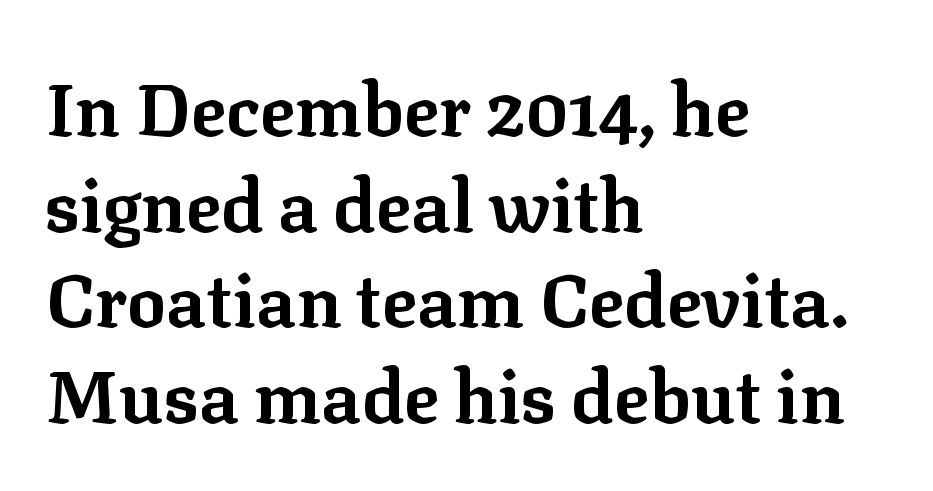
{"serif": "yes", "italic": "no", "bold": "yes", "weight": "bold", "width": "normal", "stroke_contrast": "low", "x_height": "medium", "monospaced": "no", "underline": "no", "align": "left", "line_spacing": "normal", "line_spacing_ratio": 1.31, "letter_spacing": "normal", "letter_spacing_em": 0.0, "glyph_px": 73}
